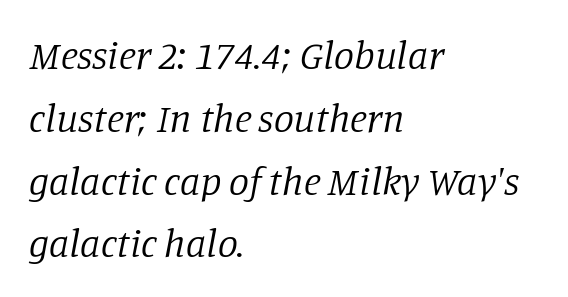
The image shows 40 px regular-weight serif type, italic (leaning right); set left-aligned, normal line spacing (1.57x), normal letter spacing, not underlined; low stroke contrast and a large x-height.
